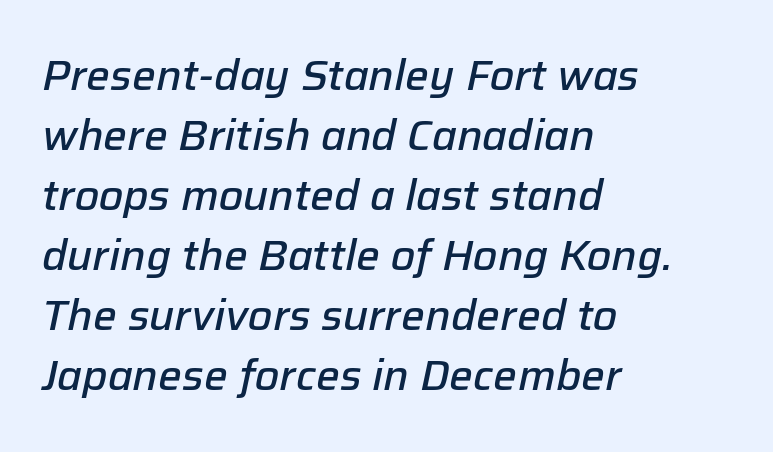
These lines are set flush left with a ragged right edge. Default kerning and tracking; the words read as compact shapes. When letters slant like this, we call the style italic. Honestly, the row spacing looks completely unremarkable.
